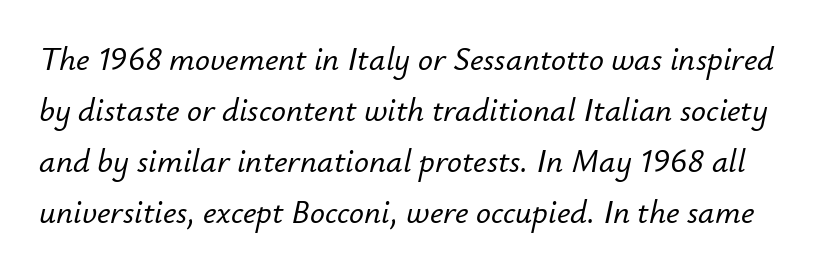
Q: Is the text italic (slanted)? A: Yes, it leans right by about 12 degrees.
Q: Is the text underlined? A: No.
Q: Is the spacing between letters normal or unusually wide? A: Normal.
Q: Is the spacing between lines tight, normal or loose? A: Normal.
Q: Width (condensed, normal, or wide)? A: Normal.
Q: Stroke contrast? A: Low.
Q: x-height? A: Small.
Q: Monospaced? A: No.
